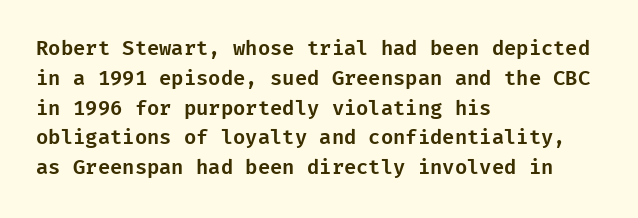
{"italic": "no", "underline": "no", "align": "left", "line_spacing": "normal", "line_spacing_ratio": 1.49, "letter_spacing": "normal", "letter_spacing_em": 0.0, "glyph_px": 20}
